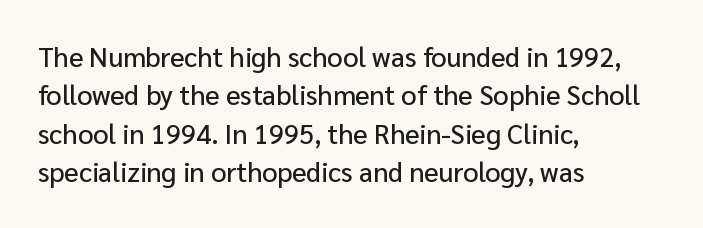
{"italic": "no", "underline": "no", "align": "left", "line_spacing": "normal", "line_spacing_ratio": 1.42, "letter_spacing": "normal", "letter_spacing_em": 0.0, "glyph_px": 27}
